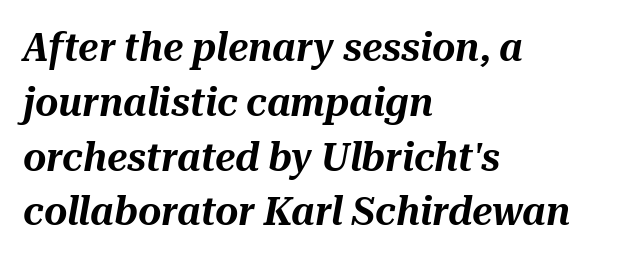
Q: Is the text italic (slanted)? A: Yes, it leans right by about 10 degrees.
Q: Is the text underlined? A: No.
Q: How is the paragraph aligned? A: Left-aligned.
Q: Is the spacing between letters normal or unusually wide? A: Normal.
Q: Is the spacing between lines tight, normal or loose? A: Normal.
Q: Width (condensed, normal, or wide)? A: Normal.
Q: Stroke contrast? A: Medium.
Q: x-height? A: Medium.
Q: Monospaced? A: No.
